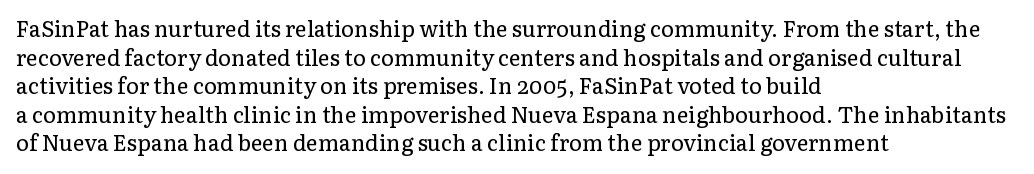
Q: Is the text bold? A: No.
Q: Is the text italic (slanted)? A: No, it is upright.
Q: Is the text underlined? A: No.
Q: How is the paragraph aligned? A: Left-aligned.
Q: Is the spacing between letters normal or unusually wide? A: Normal.
Q: Is the spacing between lines tight, normal or loose? A: Normal.
